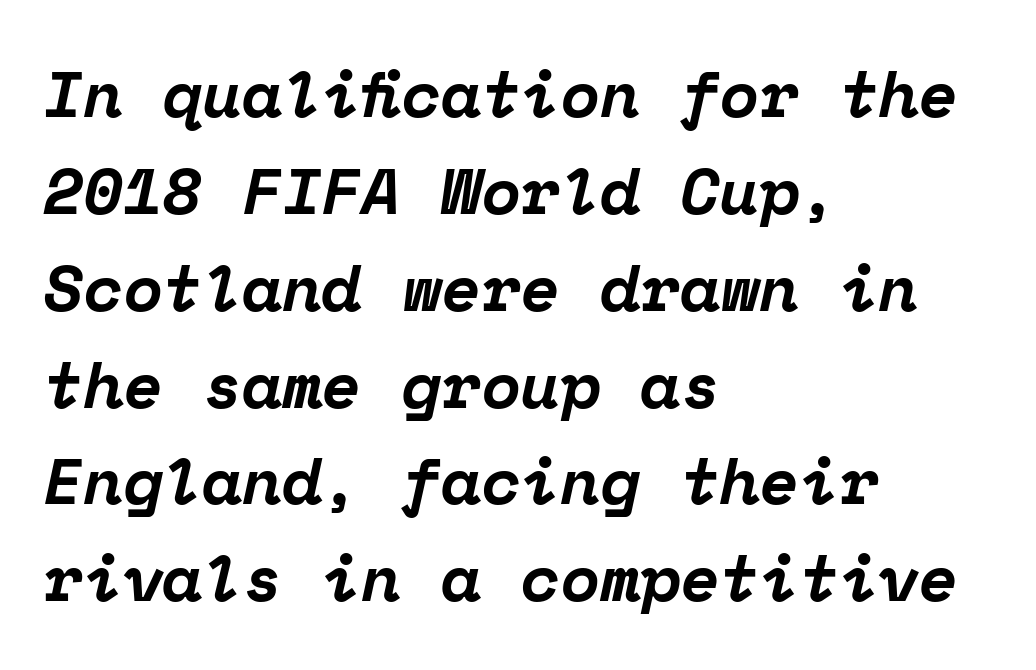
The image shows 65 px bold serif type, italic (leaning right), monospaced; set left-aligned, normal line spacing (1.49x), normal letter spacing, not underlined; low stroke contrast and a medium x-height.
